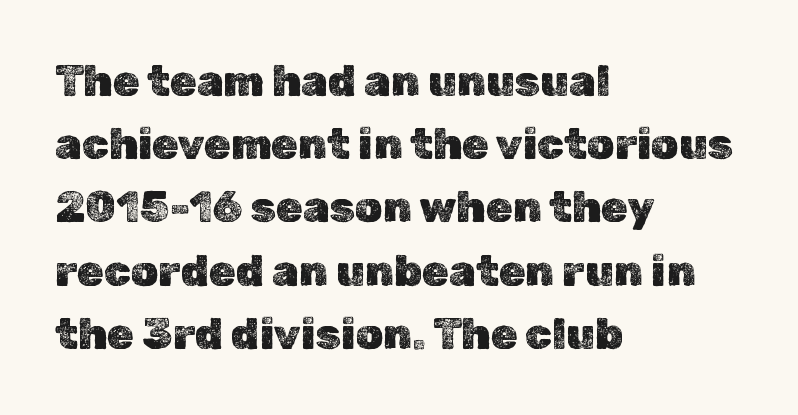
Q: Is the text italic (slanted)? A: No, it is upright.
Q: Is the text underlined? A: No.
Q: How is the paragraph aligned? A: Left-aligned.
Q: Is the spacing between letters normal or unusually wide? A: Normal.
Q: Is the spacing between lines tight, normal or loose? A: Normal.
Q: Width (condensed, normal, or wide)? A: Normal.
Q: x-height? A: Medium.
Q: Monospaced? A: No.
